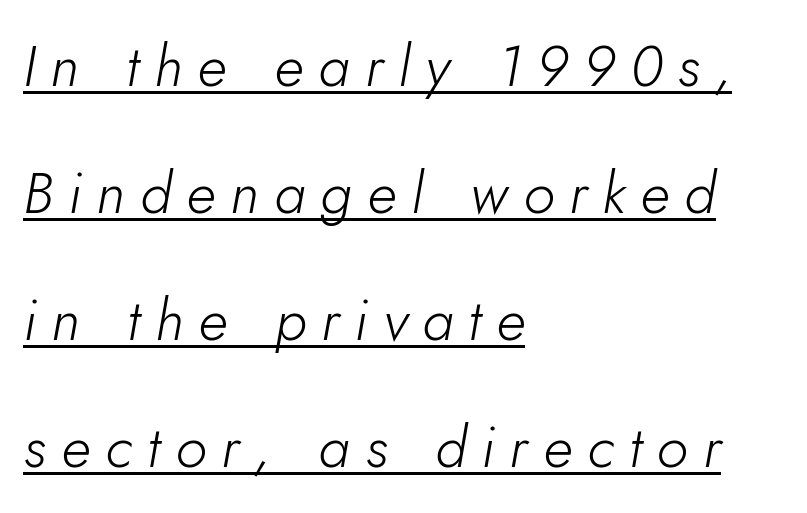
A great deal of white space separates one row of letters from the next. Ink coverage per letter is moderate at most. A student would call this left alignment; a typographer would say flush left, rag right. Yep, that's italic — everything's leaning.
